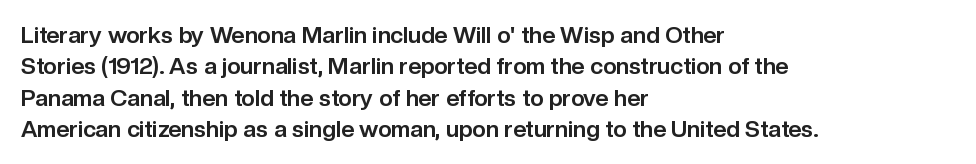
Q: Is the text bold? A: Yes.
Q: Is the text italic (slanted)? A: No, it is upright.
Q: Is the text underlined? A: No.
Q: How is the paragraph aligned? A: Left-aligned.
Q: Is the spacing between letters normal or unusually wide? A: Normal.
Q: Is the spacing between lines tight, normal or loose? A: Normal.
